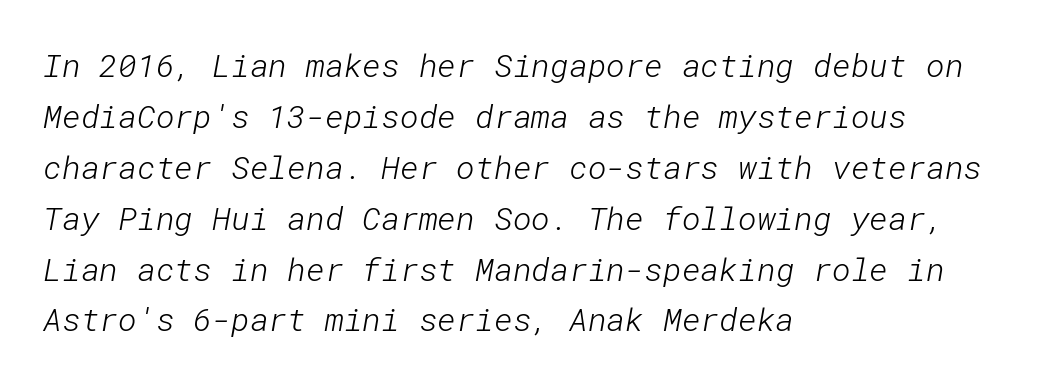
Ink coverage per letter is moderate at most. Teacher's note: observe the even left margin — that is flush-left alignment. The string is rendered with underlining switched off. Inter-character spacing is left at the font's built-in metrics. The type family on display is of the sans-serif kind.
